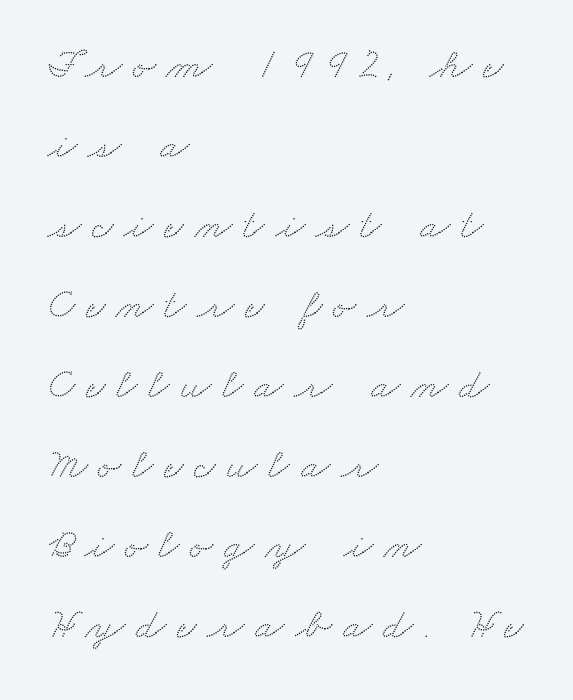
The image shows 43 px wide serif type; set left-aligned, line spacing 1.86x, unusually wide letter spacing (+0.25 em), not underlined; medium stroke contrast and a small x-height.
